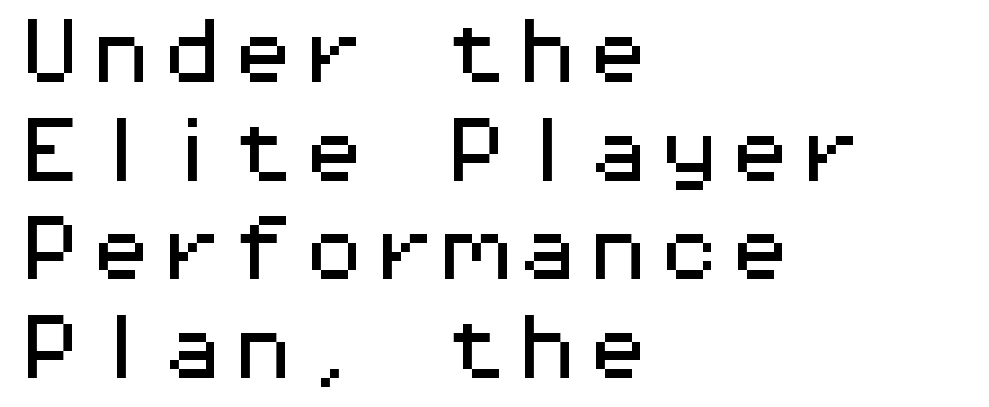
{"serif": "no", "italic": "no", "width": "wide", "stroke_contrast": "medium", "x_height": "medium", "monospaced": "yes", "underline": "no", "align": "left", "line_spacing": "normal", "line_spacing_ratio": 1.39, "letter_spacing": "normal", "letter_spacing_em": 0.0, "glyph_px": 71}
